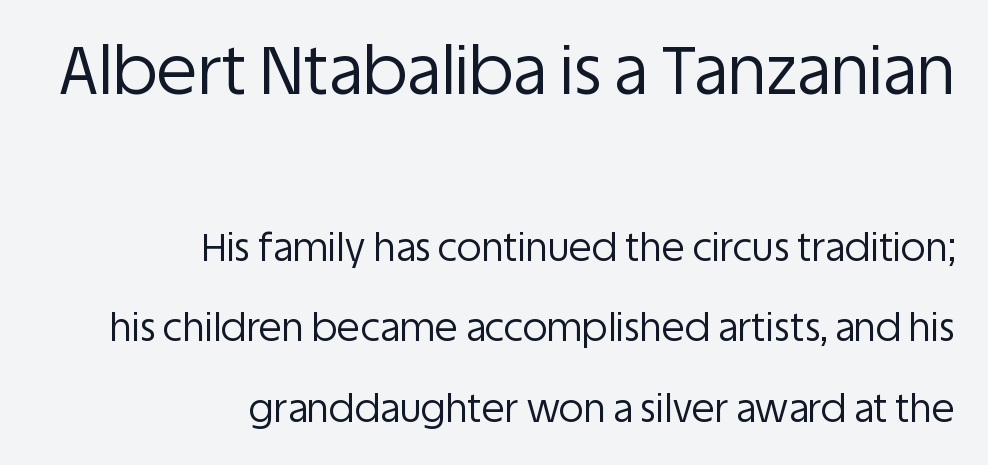
Q: Is the text bold? A: No.
Q: Is the text italic (slanted)? A: No, it is upright.
Q: Is the typeface a serif or a sans-serif typeface? A: Sans-serif.
Q: Is the text underlined? A: No.
Q: How is the paragraph aligned? A: Right-aligned.
Q: Is the spacing between letters normal or unusually wide? A: Normal.
Q: Is the spacing between lines tight, normal or loose? A: Loose.
Q: Which block of text is set in a larger size, the first (top) or the second (bottom)? A: The first (top) one.
Q: Width (condensed, normal, or wide)? A: Normal.
Q: Stroke contrast? A: Low.
Q: x-height? A: Large.
Q: Monospaced? A: No.
